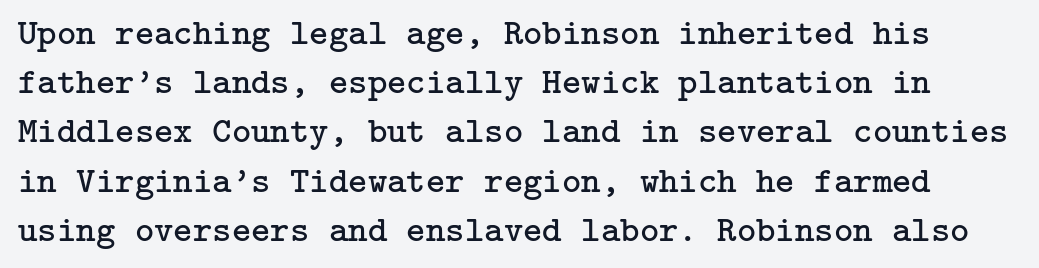
Caption: face not bold, strokes unweighted. Ascenders rise straight up at ninety degrees. How would I describe the line gaps? Plain and ordinary. The letters sit at their default tracking, neither squeezed nor spread. Serifs: yes, visible at the terminals of the letterforms.
